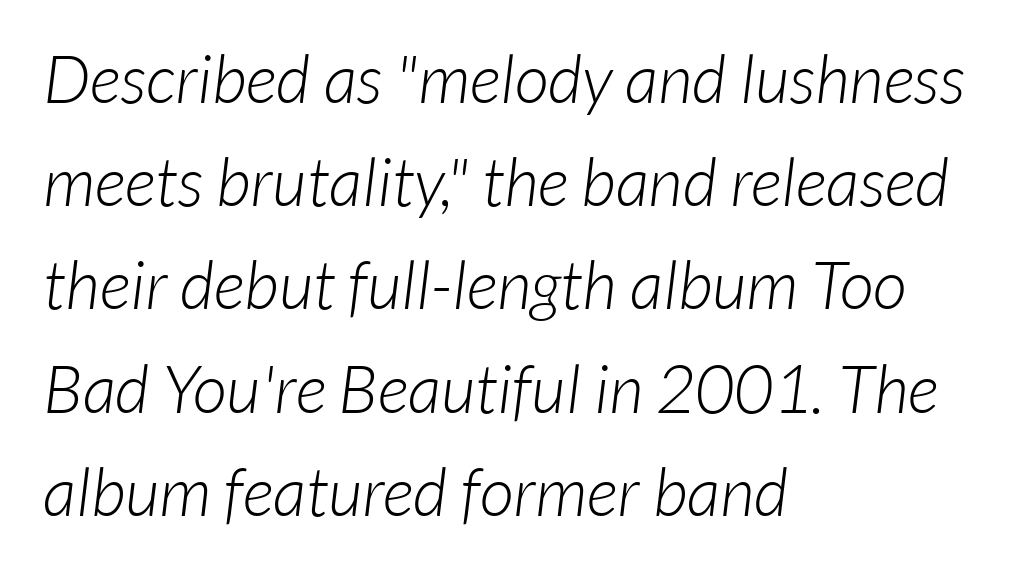
Q: Is the text bold? A: No.
Q: Is the typeface a serif or a sans-serif typeface? A: Sans-serif.
Q: Is the text underlined? A: No.
Q: How is the paragraph aligned? A: Left-aligned.
Q: Is the spacing between letters normal or unusually wide? A: Normal.
Q: Is the spacing between lines tight, normal or loose? A: Normal.
Q: Width (condensed, normal, or wide)? A: Normal.
Q: Stroke contrast? A: Low.
Q: x-height? A: Medium.
Q: Monospaced? A: No.
